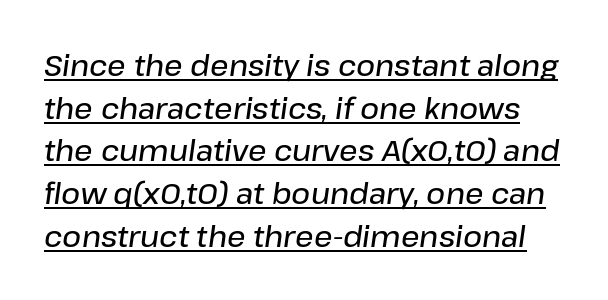
Q: Is the text bold? A: Semi-bold.
Q: Is the text italic (slanted)? A: Yes, it leans right by about 8 degrees.
Q: Is the text underlined? A: Yes.
Q: Is the spacing between letters normal or unusually wide? A: Normal.
Q: Is the spacing between lines tight, normal or loose? A: Normal.
Q: Width (condensed, normal, or wide)? A: Normal.
Q: Stroke contrast? A: Low.
Q: x-height? A: Medium.
Q: Monospaced? A: No.
